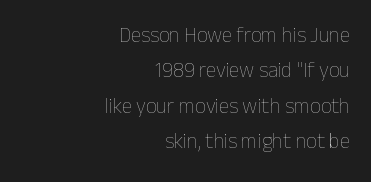
The image shows 21 px text type, upright; set right-aligned, normal line spacing (1.69x), normal letter spacing, not underlined.
